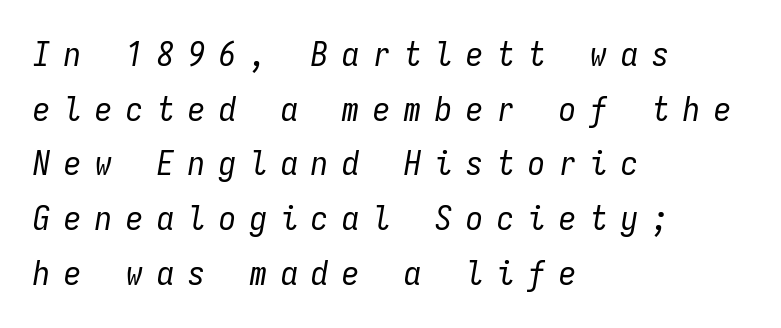
The image shows 34 px regular-weight, condensed type, italic (leaning right), monospaced; set left-aligned, normal line spacing (1.61x), unusually wide letter spacing (+0.41 em), not underlined; low stroke contrast and a medium x-height.
